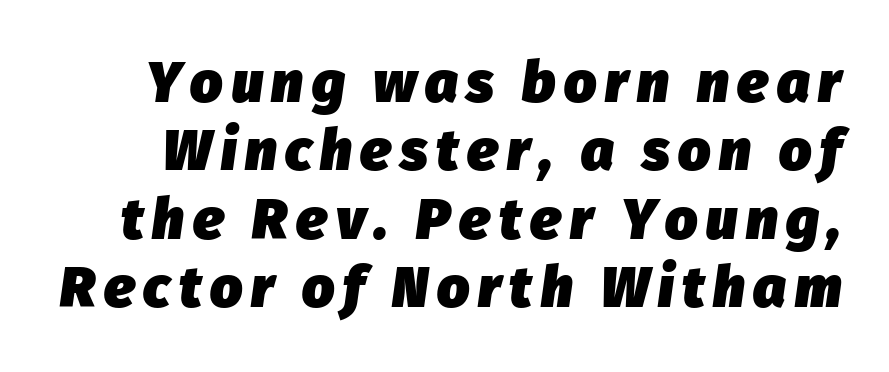
The whole block is typeset with a tilt. Character widths vary here, with narrow letters taking less room than wide ones. A bare baseline throughout the passage. Look at the stroke-to-counter ratio: heavy, a bold.
